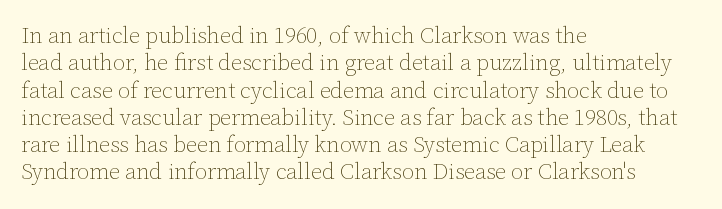
Q: Is the text bold? A: No.
Q: Is the text italic (slanted)? A: No, it is upright.
Q: Is the text underlined? A: No.
Q: How is the paragraph aligned? A: Left-aligned.
Q: Is the spacing between letters normal or unusually wide? A: Normal.
